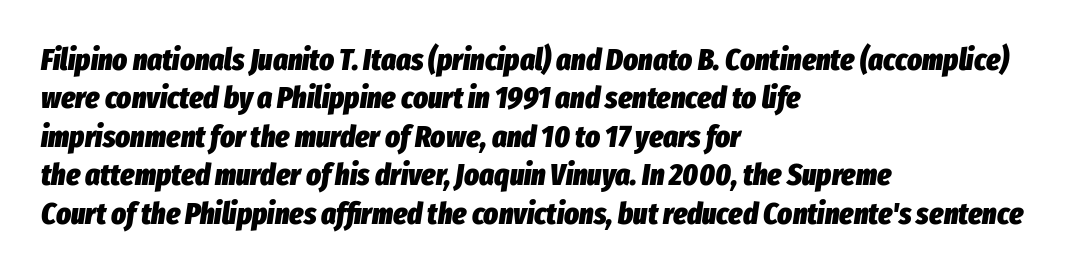
{"italic": "yes", "lean": "right", "slant_degrees": 8, "bold": "yes", "weight": "heavy", "width": "condensed", "stroke_contrast": "low", "x_height": "medium", "monospaced": "no", "underline": "no", "align": "left", "line_spacing_ratio": 1.24, "letter_spacing": "normal", "letter_spacing_em": 0.0, "glyph_px": 31}
